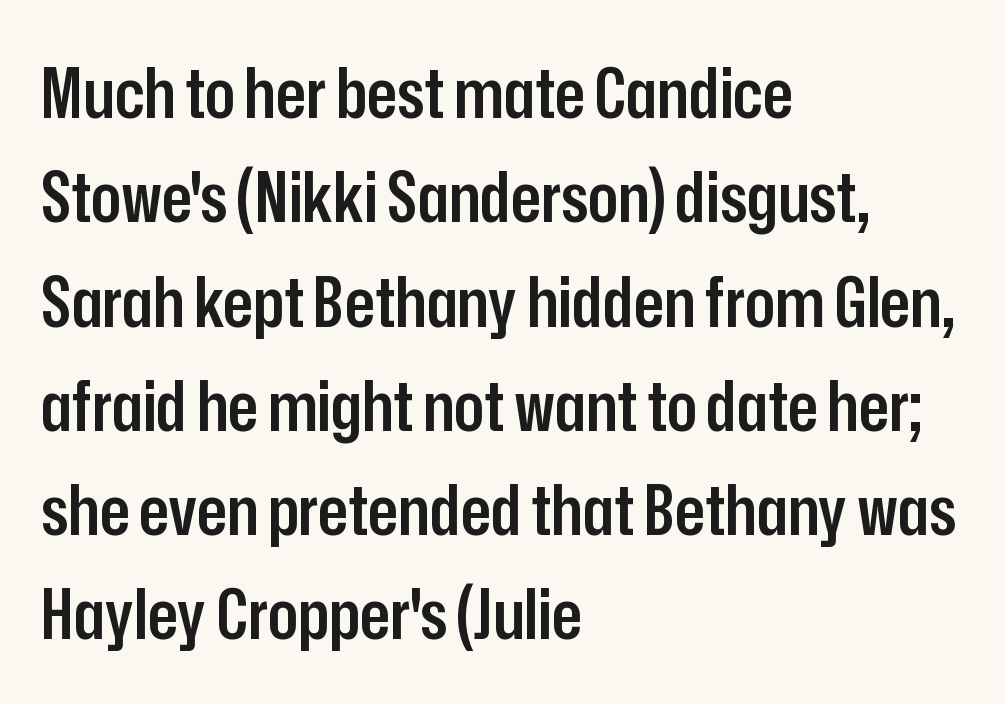
{"serif": "no", "italic": "no", "bold": "semi", "weight": "semibold", "width": "condensed", "stroke_contrast": "low", "x_height": "medium", "monospaced": "no", "underline": "no", "align": "left", "line_spacing": "normal", "line_spacing_ratio": 1.49, "letter_spacing": "normal", "letter_spacing_em": 0.0, "glyph_px": 70}
